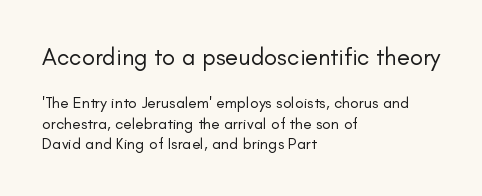
A typesetter would call this leading conventional body-copy spacing. The rendering anchors every line to the left-hand side. The passage shown is not underscored anywhere. Students, note that the glyphs here touch the page at normal intervals.
